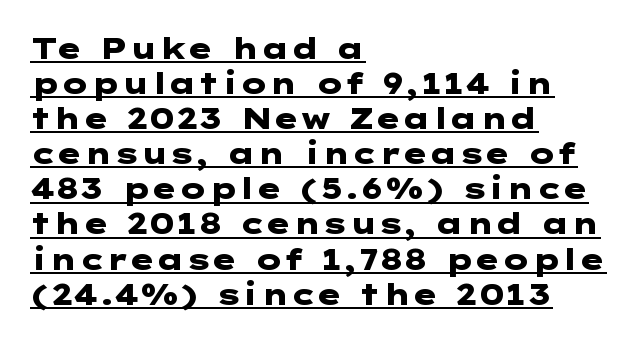
The face used here has the dense, thick strokes of a bold. In CSS terms this would be text-align: left. A typesetter would mark this as roman, not italic. Each letter's strokes conclude bluntly, with no projecting serifs.
